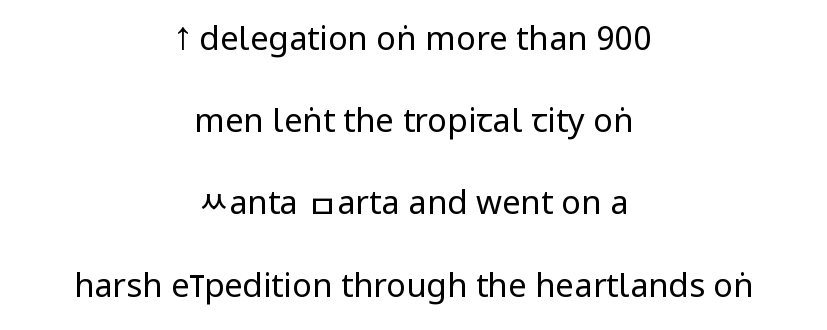
Unbolded letterforms with no extra heft. Every stem runs plumb, perpendicular to the baseline. This rendering features lettering with no underline. The characters display no serif detailing; their extremities are plain. The passage shown stacks its lines with a broad gap.
